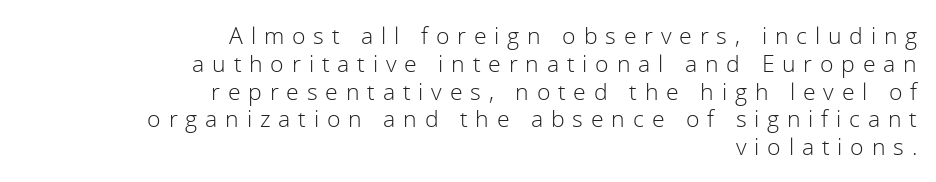
Every row of glyphs terminates at an identical x-position on the right. Any mark beneath the type? The region is blank. Each word looks stretched out because of the extra space between its letters. These glyphs show unthickened strokes, regular width or finer. Italic? Not at all — the glyphs are vertical.
